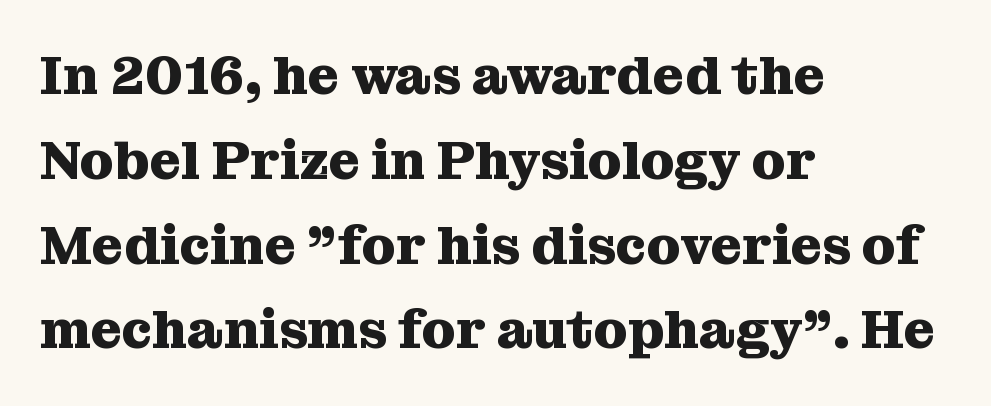
The image shows 54 px heavy serif type, upright; set left-aligned, normal line spacing (1.57x), normal letter spacing, not underlined; medium stroke contrast and a medium x-height.
